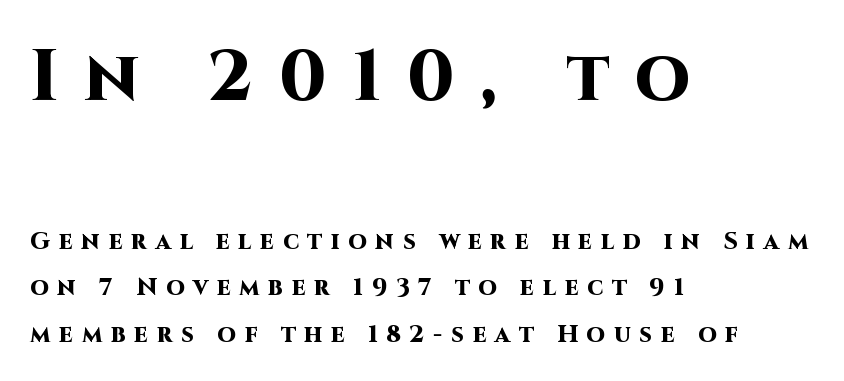
{"serif": "no", "italic": "no", "bold": "yes", "weight": "heavy", "width": "normal", "stroke_contrast": "high", "x_height": "large", "monospaced": "no", "underline": "no", "align": "left", "line_spacing": "loose", "line_spacing_ratio": 1.94, "letter_spacing": "wide", "letter_spacing_em": 0.36, "larger_block": "first", "size_ratio": 2.96, "glyph_px": 71}
